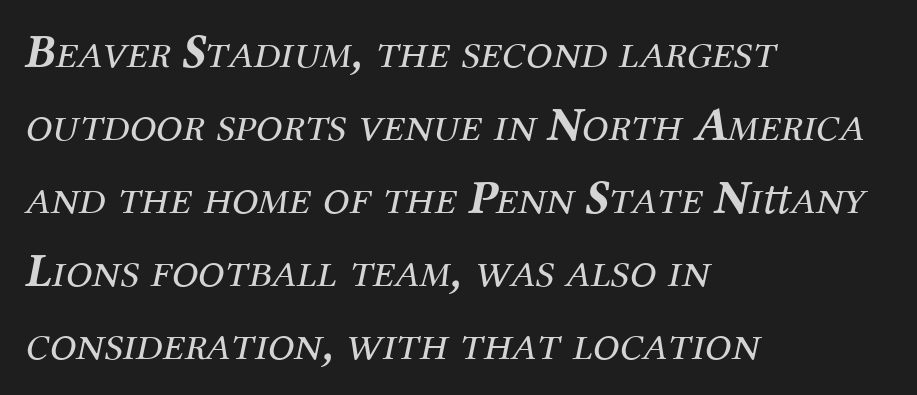
{"serif": "yes", "italic": "yes", "lean": "right", "slant_degrees": 12, "bold": "no", "weight": "regular", "width": "normal", "stroke_contrast": "medium", "x_height": "medium", "monospaced": "no", "underline": "no", "align": "left", "line_spacing": "normal", "line_spacing_ratio": 1.52, "letter_spacing": "normal", "letter_spacing_em": 0.0, "glyph_px": 48}
